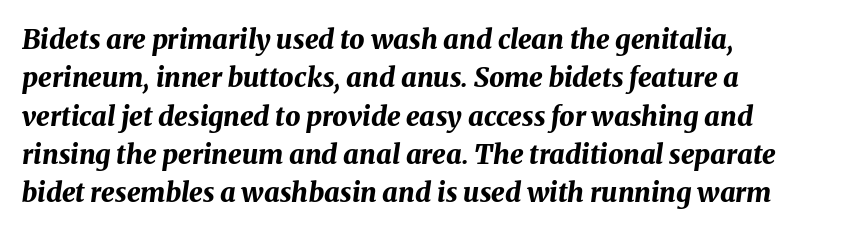
The image shows 27 px bold type, italic (leaning right); set left-aligned, normal line spacing (1.42x), normal letter spacing, not underlined.
